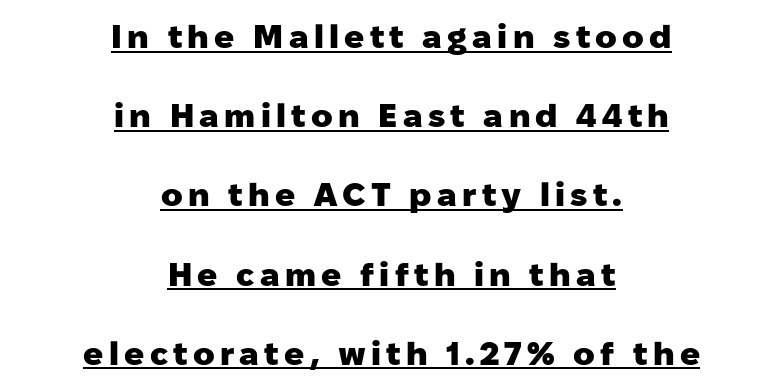
{"serif": "no", "italic": "no", "bold": "yes", "weight": "heavy", "width": "normal", "stroke_contrast": "low", "x_height": "medium", "monospaced": "no", "underline": "yes", "align": "center", "line_spacing": "loose", "line_spacing_ratio": 2.4, "glyph_px": 33}
